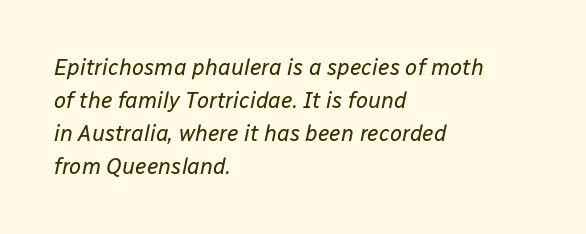
{"italic": "yes", "lean": "right", "slant_degrees": 12, "bold": "no", "underline": "no", "align": "left", "line_spacing": "normal", "line_spacing_ratio": 1.5, "letter_spacing": "normal", "letter_spacing_em": 0.0, "glyph_px": 22}
